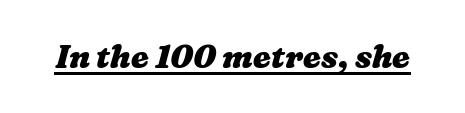
{"bold": "yes", "weight": "heavy", "width": "wide", "stroke_contrast": "medium", "x_height": "medium", "monospaced": "no", "underline": "yes", "letter_spacing": "normal", "letter_spacing_em": 0.0, "glyph_px": 32}
